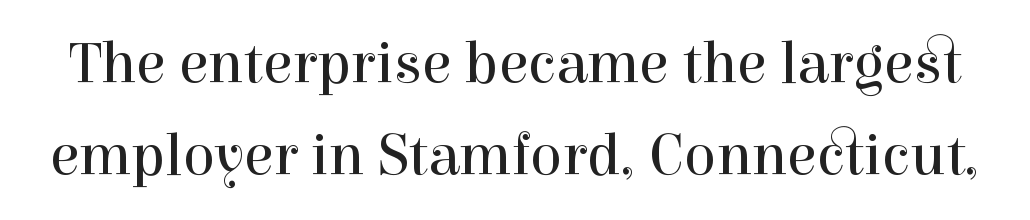
Standard letterfit; no display-style spreading of the glyphs. The characters are drawn with everyday or finer stroke widths. Character widths vary here, with narrow letters taking less room than wide ones. It's the straight-up-and-down kind of type.
